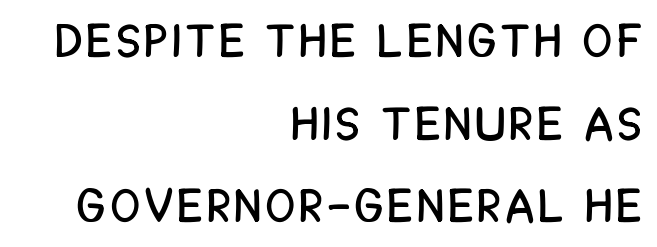
The glyphs in this specimen are sans serif. A flush-right, rag-left setting is used for this passage. The face used here is proportionally spaced, like ordinary book or web type. Every character sits straight up, as roman type does. Lines of text with bare space underneath.
